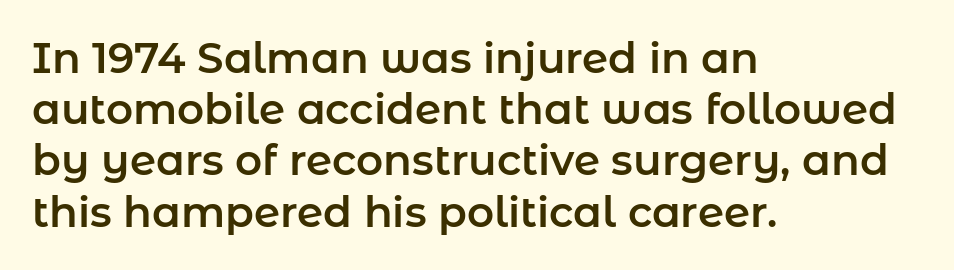
The letters advance in unequal steps, a hallmark of proportional type. Letter spacing: default. A clean baseline with only descenders dipping below it. Ordinary non-slanted type is in use. Horizontal alignment here is leftward, the default for most running prose. The face used here is a sans, in the tradition of grotesques and geometrics.
